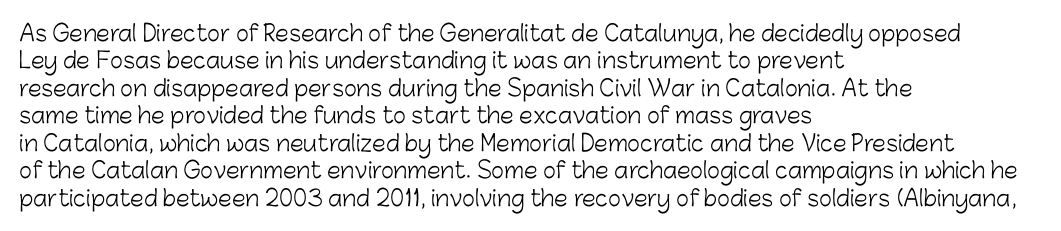
{"italic": "no", "bold": "no", "underline": "no", "align": "left", "line_spacing": "normal", "line_spacing_ratio": 1.25, "letter_spacing": "normal", "letter_spacing_em": 0.0, "glyph_px": 22}
